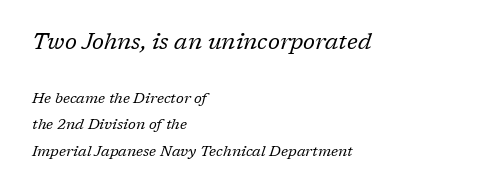
{"italic": "yes", "lean": "right", "slant_degrees": 17, "bold": "no", "underline": "no", "align": "left", "line_spacing_ratio": 1.76, "letter_spacing": "normal", "letter_spacing_em": 0.0, "larger_block": "first", "size_ratio": 1.53, "glyph_px": 23}
